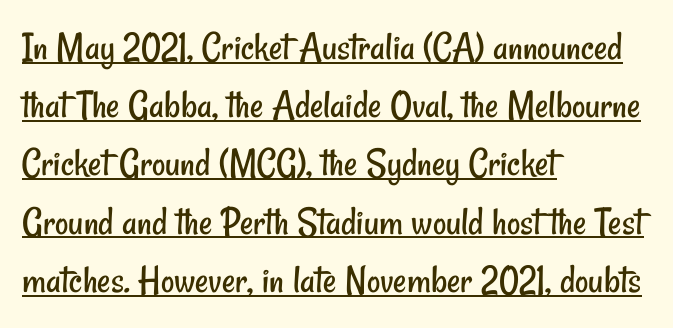
Q: Is the text bold? A: No.
Q: Is the typeface a serif or a sans-serif typeface? A: Sans-serif.
Q: Is the text underlined? A: Yes.
Q: How is the paragraph aligned? A: Left-aligned.
Q: Is the spacing between letters normal or unusually wide? A: Normal.
Q: Is the spacing between lines tight, normal or loose? A: Normal.
Q: Width (condensed, normal, or wide)? A: Condensed.
Q: Stroke contrast? A: Low.
Q: x-height? A: Small.
Q: Monospaced? A: No.
